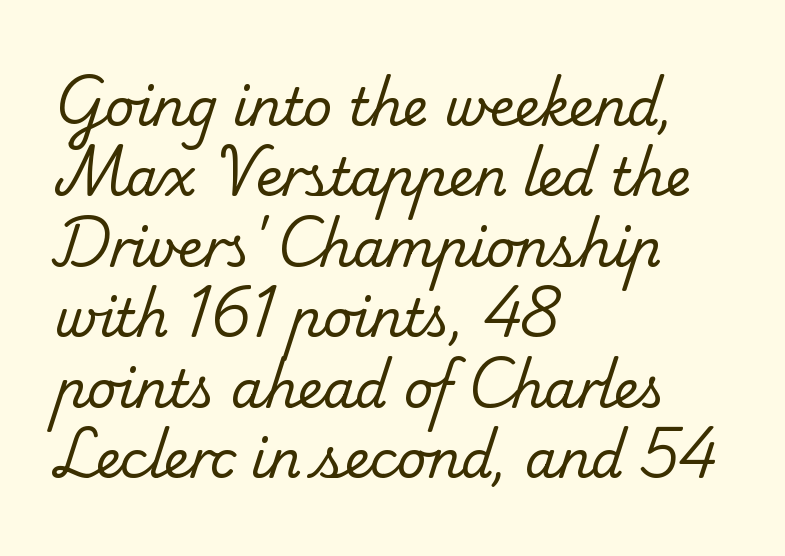
The image shows 51 px regular-weight serif type; set left-aligned, normal line spacing (1.38x), normal letter spacing, not underlined; low stroke contrast and a small x-height.
